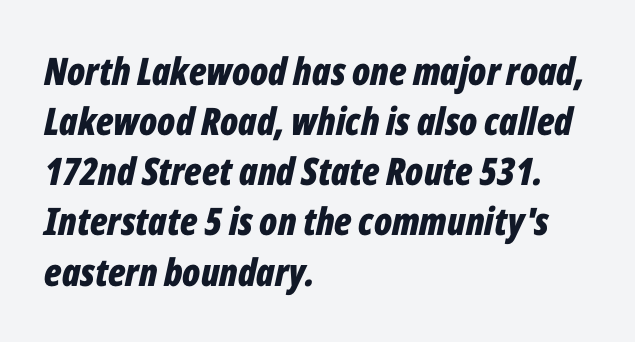
{"italic": "yes", "lean": "right", "slant_degrees": 12, "bold": "yes", "weight": "bold", "width": "condensed", "stroke_contrast": "low", "x_height": "medium", "monospaced": "no", "underline": "no", "align": "left", "line_spacing": "normal", "line_spacing_ratio": 1.32, "letter_spacing": "normal", "letter_spacing_em": 0.0, "glyph_px": 38}
